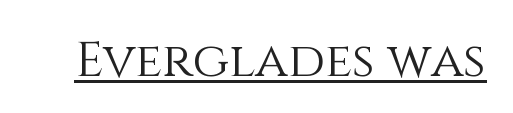
Look at the tracking — it's just the regular setting, nothing added. Students, observe the line beneath the letters — that is underlining. Stem width sits at or under what a default text font uses. Proportional: the letters do not fall into vertical columns. Posture: upright roman.
